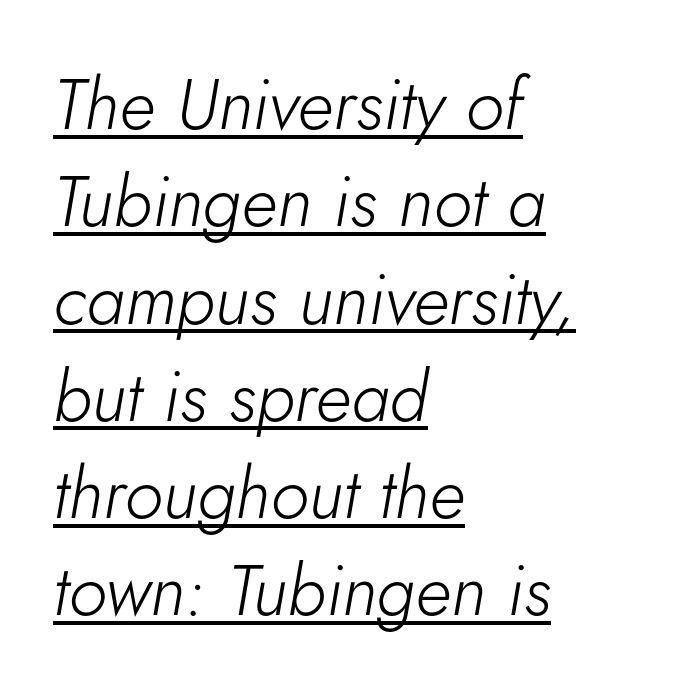
Italic? Definitely — the glyphs are oblique. Spacing verdict: proportional, widths tailored to each character. Each stroke keeps to a modest, everyday thickness or less. Observe the ordinary spacing: letters are neighbours, not strangers. The passage shown is underscored from start to finish.
